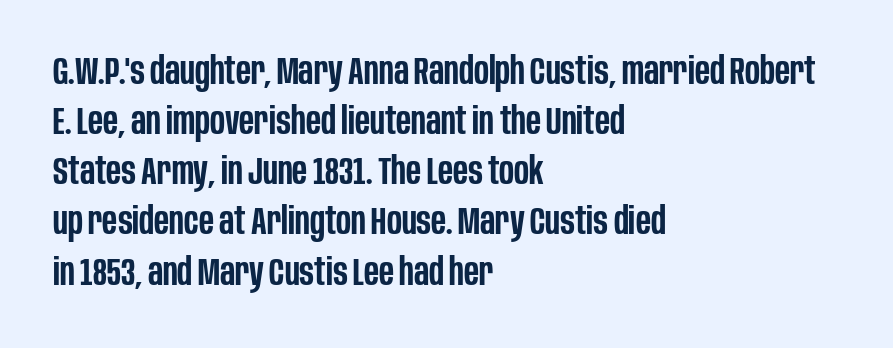
{"serif": "no", "italic": "no", "bold": "semi", "weight": "semibold", "width": "condensed", "stroke_contrast": "low", "x_height": "large", "monospaced": "no", "underline": "no", "align": "left", "line_spacing": "normal", "line_spacing_ratio": 1.32, "letter_spacing": "normal", "letter_spacing_em": 0.0, "glyph_px": 38}
